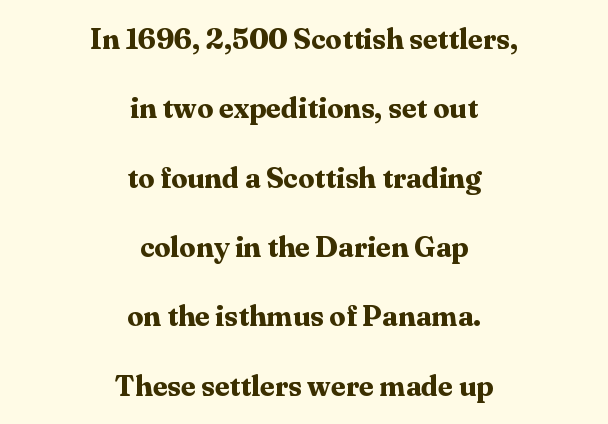
The image shows 29 px bold serif type, upright; set centered, loose line spacing (2.39x), normal letter spacing, not underlined; medium stroke contrast and a medium x-height.
